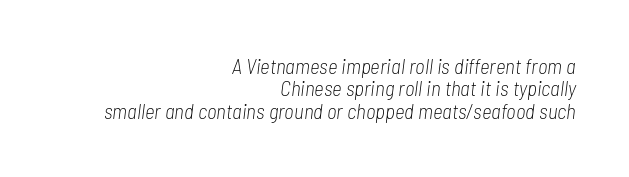
Q: Is the text bold? A: No.
Q: Is the text italic (slanted)? A: Yes, it leans right by about 7 degrees.
Q: Is the text underlined? A: No.
Q: How is the paragraph aligned? A: Right-aligned.
Q: Is the spacing between letters normal or unusually wide? A: Normal.
Q: Is the spacing between lines tight, normal or loose? A: Tight.
